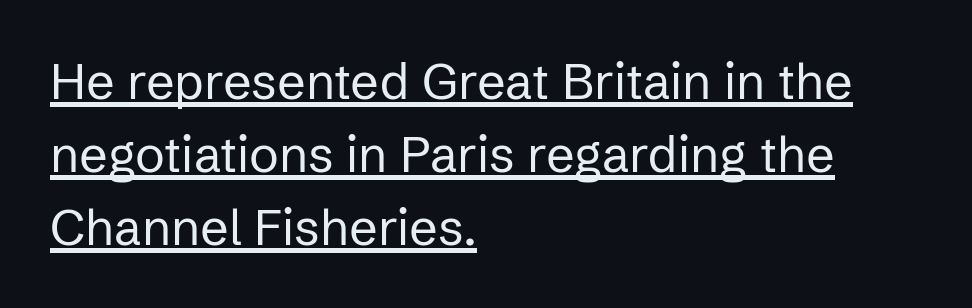
Q: Is the text bold? A: No.
Q: Is the text italic (slanted)? A: No, it is upright.
Q: Is the typeface a serif or a sans-serif typeface? A: Sans-serif.
Q: Is the text underlined? A: Yes.
Q: How is the paragraph aligned? A: Left-aligned.
Q: Is the spacing between letters normal or unusually wide? A: Normal.
Q: Is the spacing between lines tight, normal or loose? A: Normal.
Q: Width (condensed, normal, or wide)? A: Normal.
Q: Stroke contrast? A: Low.
Q: x-height? A: Medium.
Q: Monospaced? A: No.
